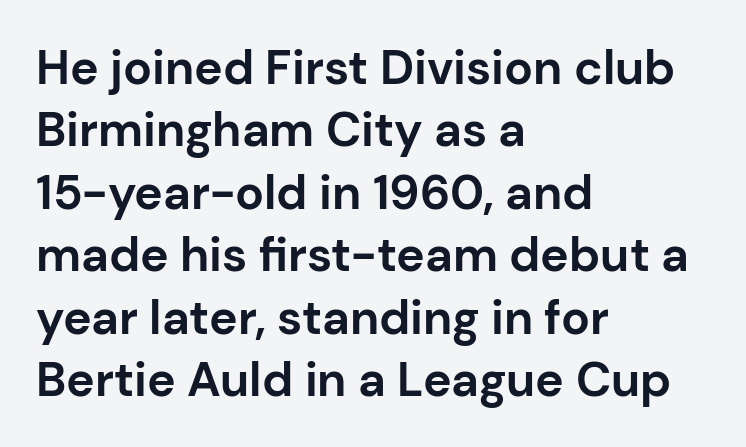
The passage shown is emphatically bold. The letters sit at their default tracking, neither squeezed nor spread. Font category for this specimen: sans-serif. Do the characters align in a grid? No, the font is proportional.
